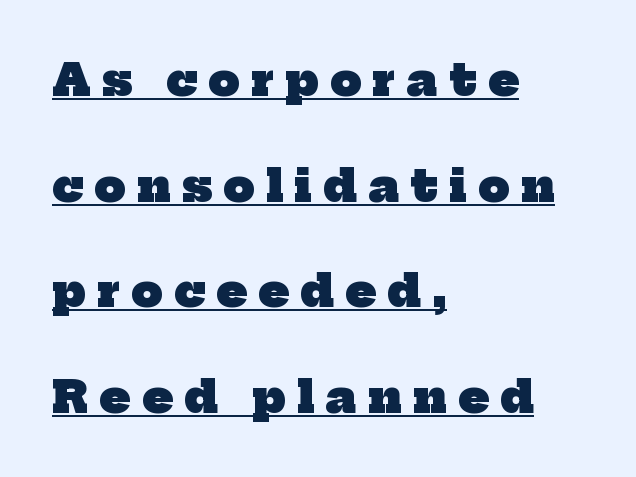
Notice the wide empty band between every row — that's loose leading. Yep, those are serifs on the letters. These lines have a slow, spaced-out rhythm from letter to letter. These lines are rendered in a variable-pitch font. Beneath each row of characters lies a ruled line. The setting favours the left margin, as ordinary paragraphs usually do.
